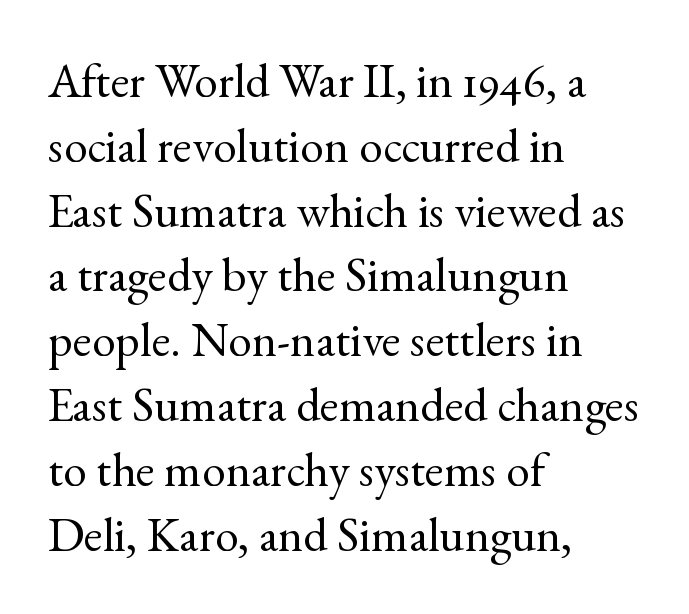
Q: Is the text bold? A: No.
Q: Is the text italic (slanted)? A: No, it is upright.
Q: Is the typeface a serif or a sans-serif typeface? A: Serif.
Q: Is the text underlined? A: No.
Q: How is the paragraph aligned? A: Left-aligned.
Q: Is the spacing between letters normal or unusually wide? A: Normal.
Q: Is the spacing between lines tight, normal or loose? A: Normal.
Q: Width (condensed, normal, or wide)? A: Normal.
Q: x-height? A: Small.
Q: Monospaced? A: No.
